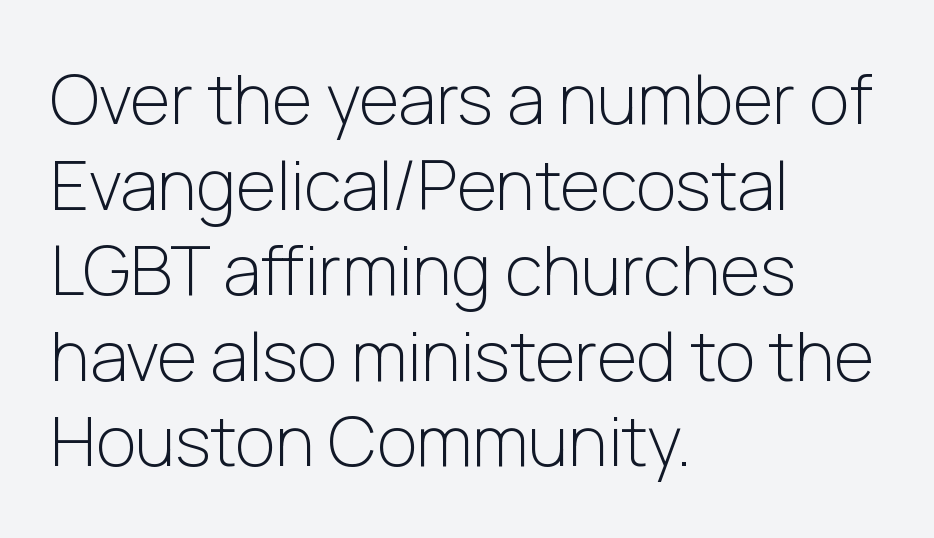
Italic? Not at all — the glyphs are vertical. Underline: absent. The type family on display is of the sans-serif kind. Each letter keeps its own natural width here, so spacing adapts to shape. The letterforms sit shoulder to shoulder at normal distance. The typesetter chose a ragged-right arrangement here.
